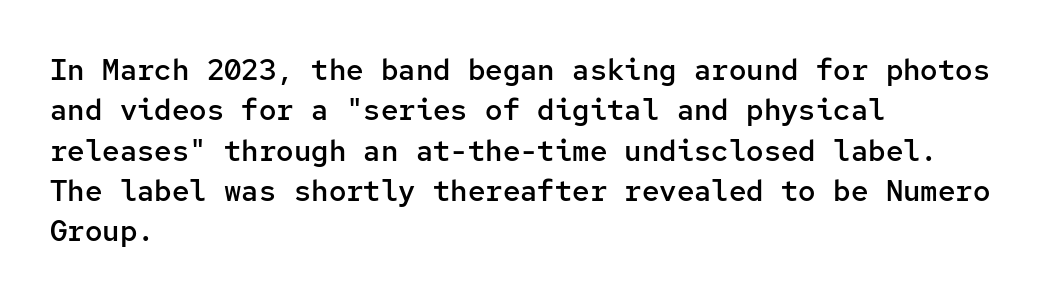
{"serif": "no", "italic": "no", "bold": "semi", "weight": "semibold", "width": "normal", "stroke_contrast": "low", "x_height": "medium", "monospaced": "yes", "underline": "no", "align": "left", "line_spacing": "normal", "line_spacing_ratio": 1.39, "letter_spacing": "normal", "letter_spacing_em": 0.0, "glyph_px": 29}
